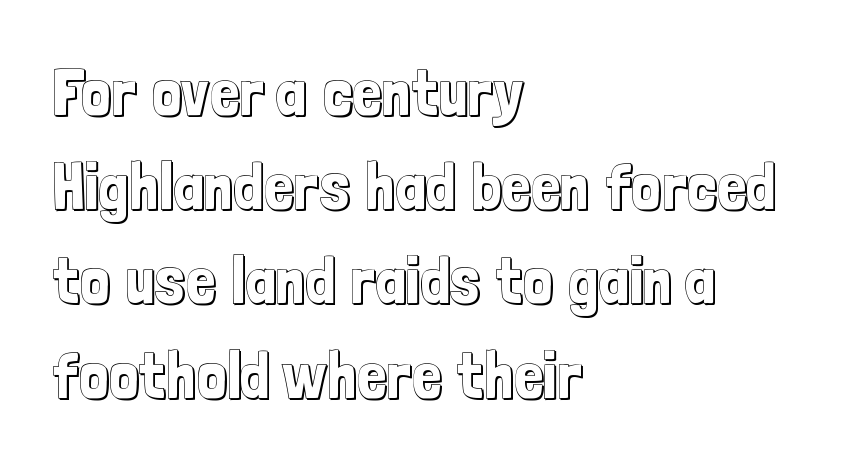
Q: Is the text italic (slanted)? A: No, it is upright.
Q: Is the text underlined? A: No.
Q: How is the paragraph aligned? A: Left-aligned.
Q: Is the spacing between letters normal or unusually wide? A: Normal.
Q: Is the spacing between lines tight, normal or loose? A: Normal.
Q: Width (condensed, normal, or wide)? A: Condensed.
Q: x-height? A: Medium.
Q: Monospaced? A: No.
